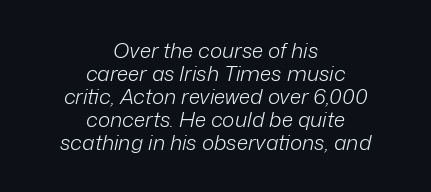
{"italic": "yes", "lean": "right", "slant_degrees": 12, "bold": "no", "underline": "no", "align": "center", "line_spacing": "tight", "line_spacing_ratio": 1.09, "letter_spacing": "normal", "letter_spacing_em": 0.0, "glyph_px": 21}
